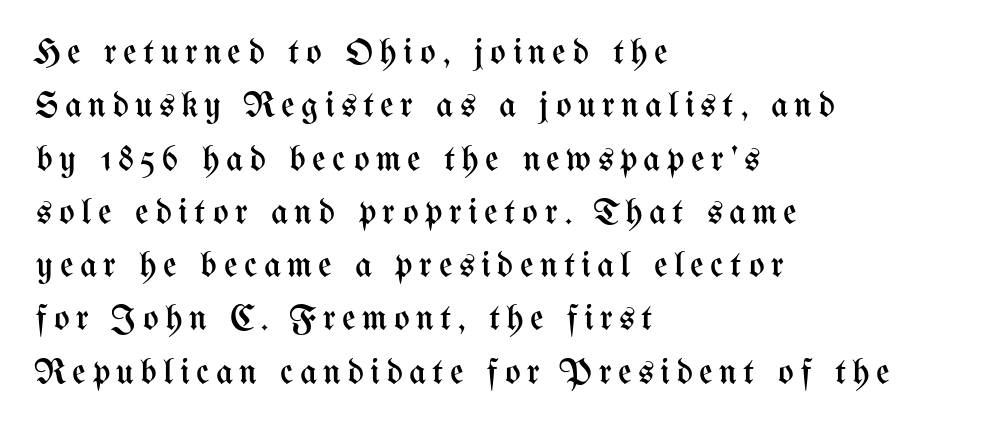
{"italic": "no", "bold": "no", "weight": "regular", "width": "condensed", "stroke_contrast": "medium", "x_height": "medium", "monospaced": "no", "underline": "no", "align": "left", "line_spacing": "normal", "line_spacing_ratio": 1.44, "glyph_px": 37}
